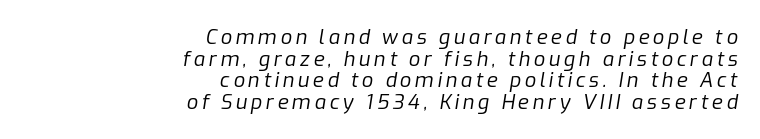
The image shows 20 px text type, italic (leaning right); set right-aligned, tight line spacing (1.08x), not underlined.
